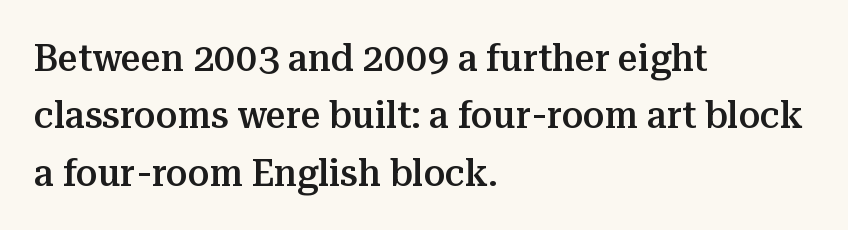
Q: Is the text bold? A: Semi-bold.
Q: Is the text italic (slanted)? A: No, it is upright.
Q: Is the typeface a serif or a sans-serif typeface? A: Serif.
Q: Is the text underlined? A: No.
Q: How is the paragraph aligned? A: Left-aligned.
Q: Is the spacing between letters normal or unusually wide? A: Normal.
Q: Is the spacing between lines tight, normal or loose? A: Normal.
Q: Width (condensed, normal, or wide)? A: Normal.
Q: Stroke contrast? A: Medium.
Q: x-height? A: Medium.
Q: Monospaced? A: No.
